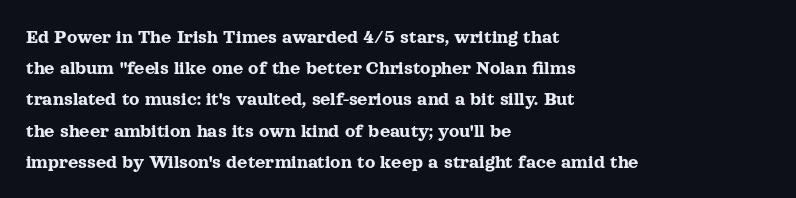
{"italic": "no", "underline": "no", "align": "left", "line_spacing": "normal", "line_spacing_ratio": 1.56, "letter_spacing": "normal", "letter_spacing_em": 0.0, "glyph_px": 20}
